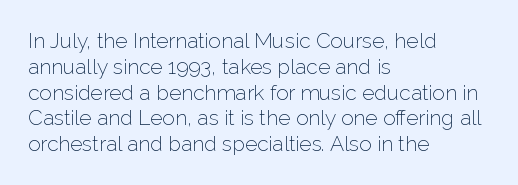
Q: Is the text bold? A: No.
Q: Is the text italic (slanted)? A: No, it is upright.
Q: Is the text underlined? A: No.
Q: How is the paragraph aligned? A: Left-aligned.
Q: Is the spacing between letters normal or unusually wide? A: Normal.
